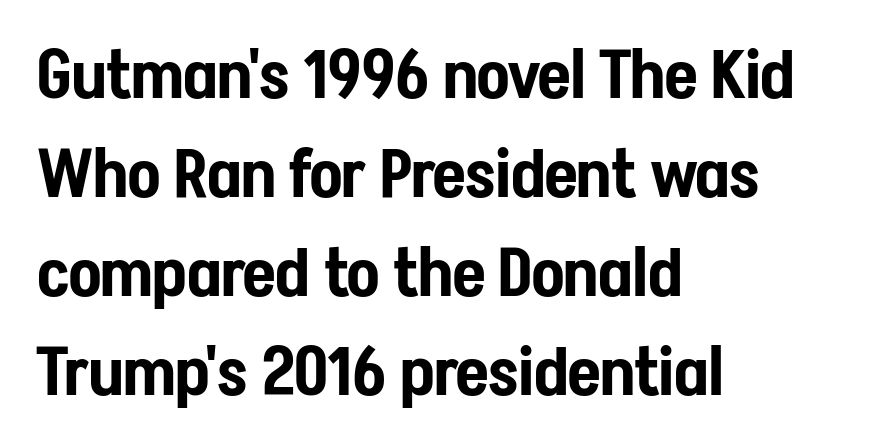
The image shows 67 px condensed sans-serif type, upright; set left-aligned, normal line spacing (1.48x), normal letter spacing, not underlined; low stroke contrast and a medium x-height.
